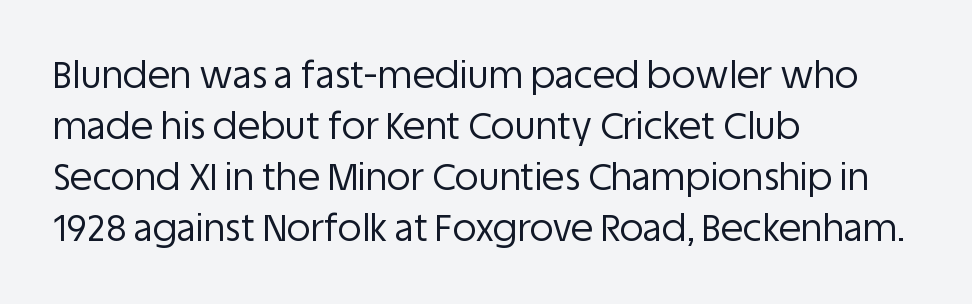
Q: Is the text bold? A: No.
Q: Is the text italic (slanted)? A: No, it is upright.
Q: Is the typeface a serif or a sans-serif typeface? A: Sans-serif.
Q: Is the text underlined? A: No.
Q: How is the paragraph aligned? A: Left-aligned.
Q: Is the spacing between letters normal or unusually wide? A: Normal.
Q: Is the spacing between lines tight, normal or loose? A: Normal.
Q: Width (condensed, normal, or wide)? A: Normal.
Q: Stroke contrast? A: Low.
Q: x-height? A: Large.
Q: Monospaced? A: No.
